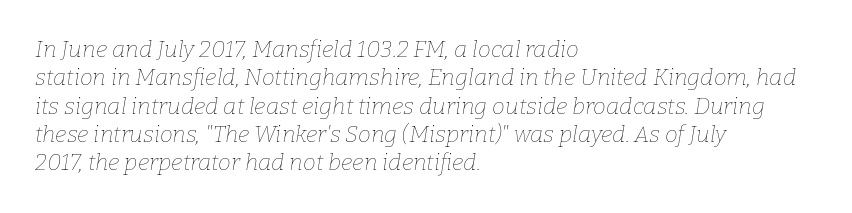
{"italic": "yes", "lean": "right", "slant_degrees": 9, "bold": "no", "underline": "no", "align": "left", "line_spacing_ratio": 1.23, "letter_spacing": "normal", "letter_spacing_em": 0.0, "glyph_px": 23}
